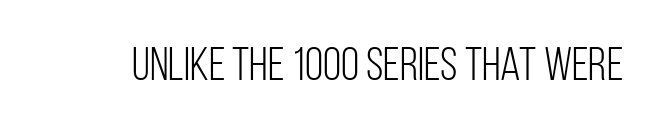
{"serif": "no", "italic": "no", "bold": "no", "weight": "light", "width": "condensed", "stroke_contrast": "low", "x_height": "large", "monospaced": "no", "underline": "no", "letter_spacing": "normal", "letter_spacing_em": 0.0, "glyph_px": 47}
